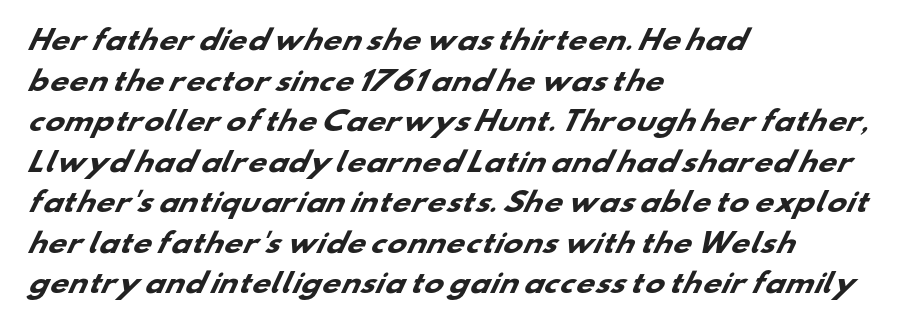
The image shows 26 px bold type; set left-aligned, normal line spacing (1.56x), normal letter spacing, not underlined.
